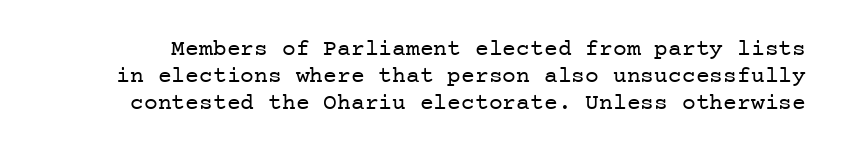
The image shows 23 px text type, upright; set line spacing 1.17x, normal letter spacing, not underlined.
